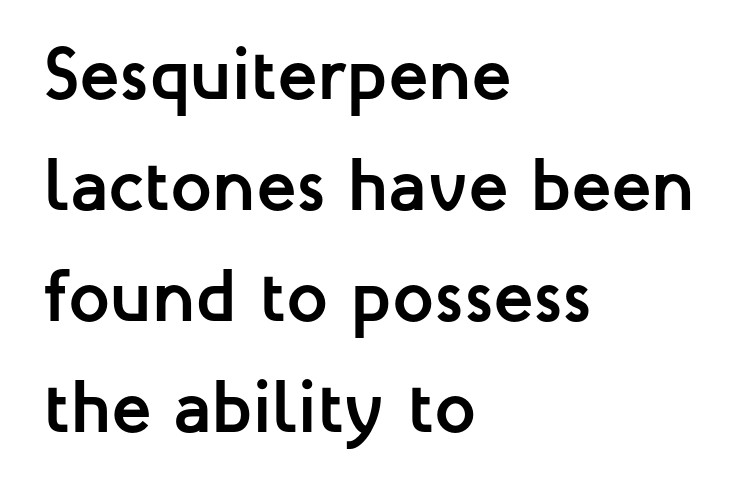
{"serif": "no", "italic": "no", "bold": "yes", "weight": "semibold", "width": "normal", "stroke_contrast": "low", "x_height": "medium", "monospaced": "no", "underline": "no", "align": "left", "line_spacing": "normal", "line_spacing_ratio": 1.5, "letter_spacing": "normal", "letter_spacing_em": 0.0, "glyph_px": 74}
